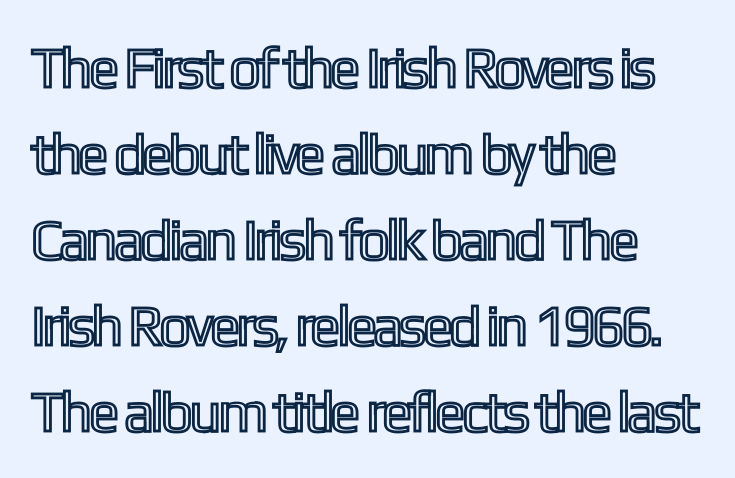
{"italic": "no", "width": "condensed", "x_height": "medium", "monospaced": "no", "underline": "no", "align": "left", "line_spacing": "normal", "line_spacing_ratio": 1.51, "letter_spacing": "normal", "letter_spacing_em": 0.0, "glyph_px": 57}
